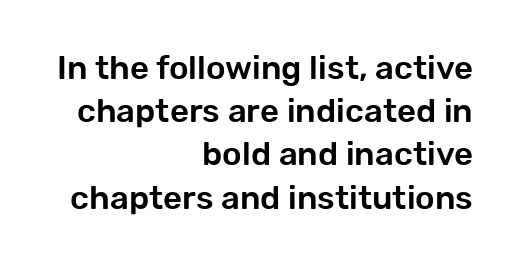
The image shows 33 px sans-serif type, upright; set right-aligned, normal line spacing (1.31x), normal letter spacing, not underlined; low stroke contrast and a medium x-height.
